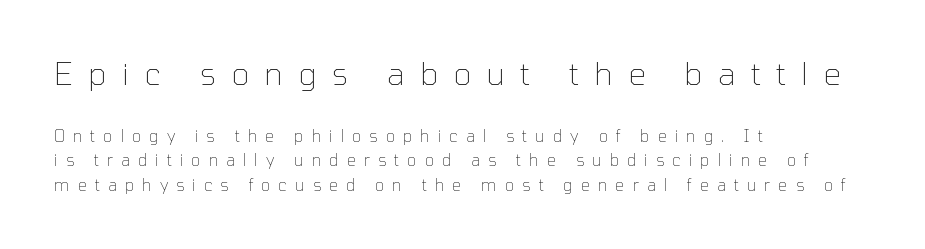
The image shows 31 px thin sans-serif type, upright; set left-aligned, normal line spacing (1.52x), unusually wide letter spacing (+0.5 em), not underlined; the first (top) block is 1.94x larger; low stroke contrast and a medium x-height.
